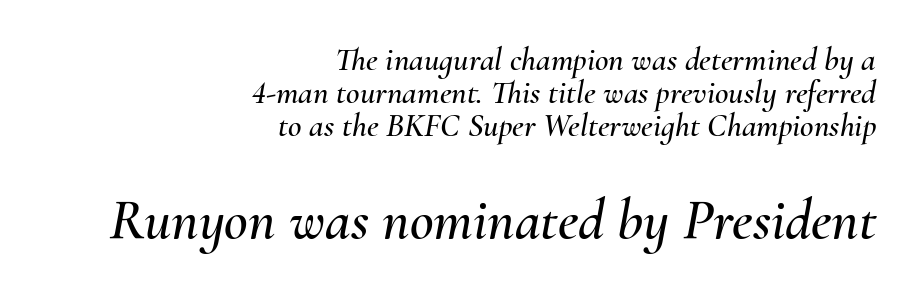
Q: Is the text italic (slanted)? A: Yes, it leans right by about 10 degrees.
Q: Is the text underlined? A: No.
Q: How is the paragraph aligned? A: Right-aligned.
Q: Is the spacing between letters normal or unusually wide? A: Normal.
Q: Is the spacing between lines tight, normal or loose? A: Tight.
Q: Which block of text is set in a larger size, the first (top) or the second (bottom)? A: The second (bottom) one.
Q: Width (condensed, normal, or wide)? A: Normal.
Q: Stroke contrast? A: Medium.
Q: x-height? A: Small.
Q: Monospaced? A: No.
